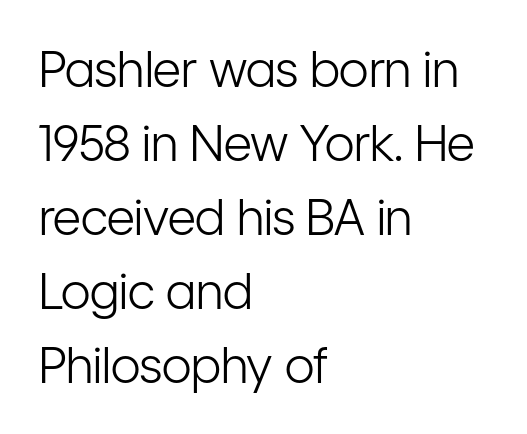
Q: Is the text bold? A: No.
Q: Is the text italic (slanted)? A: No, it is upright.
Q: Is the typeface a serif or a sans-serif typeface? A: Sans-serif.
Q: Is the text underlined? A: No.
Q: How is the paragraph aligned? A: Left-aligned.
Q: Is the spacing between letters normal or unusually wide? A: Normal.
Q: Is the spacing between lines tight, normal or loose? A: Normal.
Q: Width (condensed, normal, or wide)? A: Condensed.
Q: Stroke contrast? A: Low.
Q: x-height? A: Medium.
Q: Monospaced? A: No.
